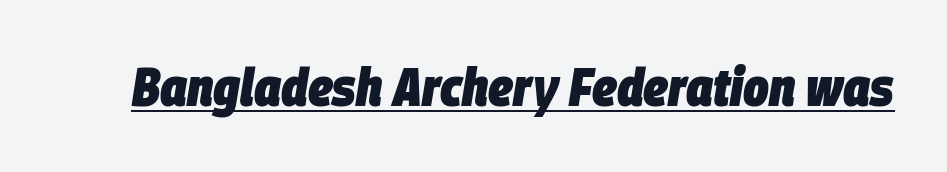
The gaps between neighbouring characters are ordinary and unremarkable. Weight check: bold — yes, fully. These lines are rendered in a variable-pitch font. Glance below the letters and you will spot a drawn line. The lettering tilts uniformly, giving the passage an italic look.
